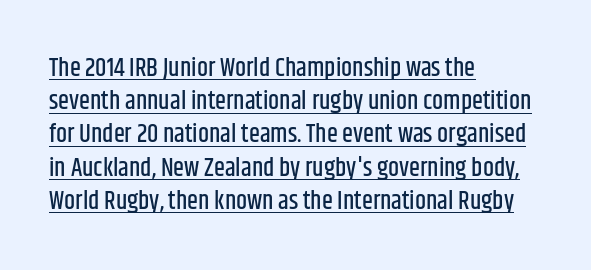
The image shows 25 px text type, upright; set left-aligned, normal line spacing (1.33x), normal letter spacing, underlined.
